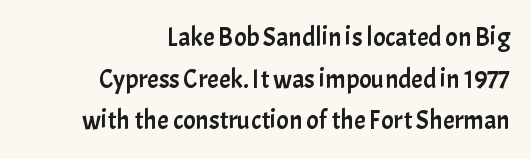
Q: Is the text italic (slanted)? A: No, it is upright.
Q: Is the text underlined? A: No.
Q: How is the paragraph aligned? A: Right-aligned.
Q: Is the spacing between letters normal or unusually wide? A: Normal.
Q: Is the spacing between lines tight, normal or loose? A: Normal.
